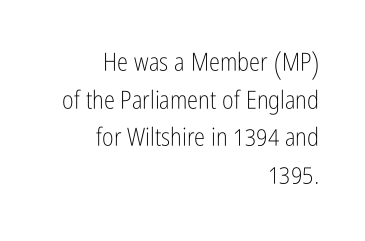
The area under the type is left untouched. Layout note: lines flush right. You could call the tracking neutral — neither tight nor loose. The weight tops out at a normal text grade. The letters stand straight up with perfectly vertical stems. The vertical gap from one line to the next is medium.
